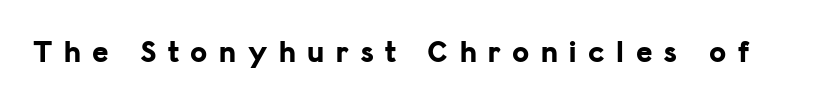
Italic? Not at all — the glyphs are vertical. Has an underline been added? It has not. Look at the bottom of the vertical strokes: they stop flat, with no serifs. How are the letters spaced? Widely, with obvious added tracking. Character widths vary here, with narrow letters taking less room than wide ones. These lines carry a lot of weight — the face is fully bold.
